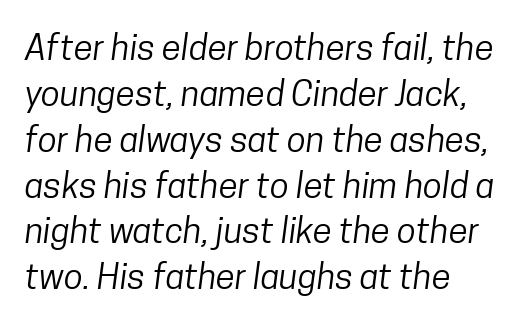
Does the copy run flush right? No — it runs flush left. The rendering shows plain stroke endings on the letterforms — a sans-serif design. The strip under each line holds only bare page. Varying glyph widths throughout — classic text-font behaviour.
